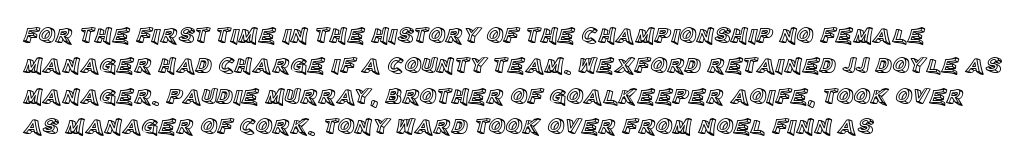
The face used here is rendered with its standard letterfit. These lines are set flush left with a ragged right edge. The glyphs are unaccompanied by any horizontal stroke below them. Normally led — the rows are evenly, conventionally spaced.
